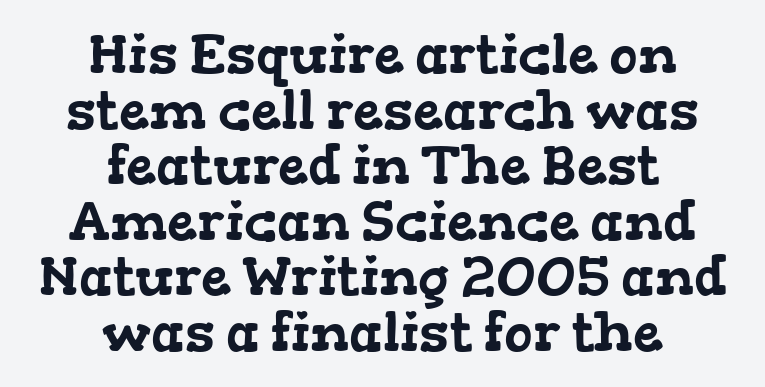
Spacing verdict: proportional, widths tailored to each character. The type family on display is of the serif kind. Does extra space separate the letters? No, they use regular spacing. Compared with typical paragraphs, the rows here are closer together.
